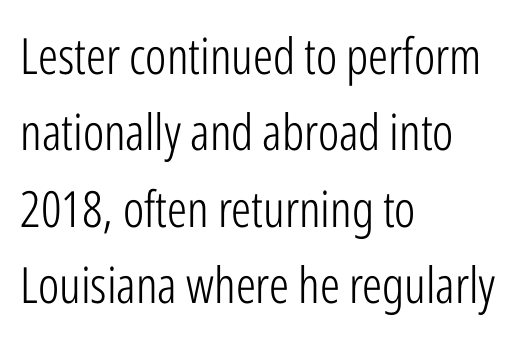
{"serif": "no", "italic": "no", "bold": "no", "weight": "light", "width": "condensed", "stroke_contrast": "low", "x_height": "medium", "monospaced": "no", "underline": "no", "align": "left", "line_spacing": "normal", "line_spacing_ratio": 1.53, "letter_spacing": "normal", "letter_spacing_em": 0.0, "glyph_px": 50}
